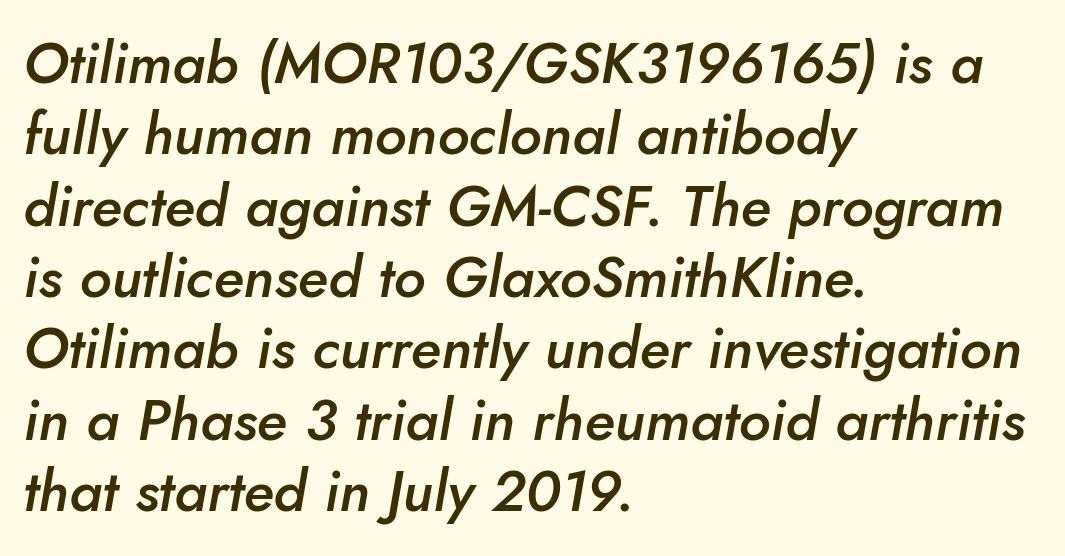
The image shows 58 px semibold type, italic (leaning right); set left-aligned, line spacing 1.23x, normal letter spacing, not underlined; low stroke contrast and a small x-height.
